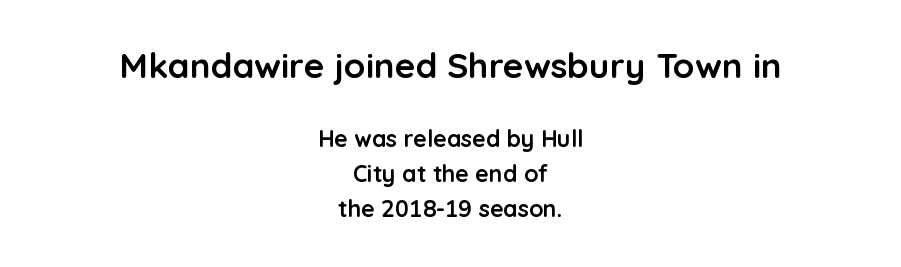
{"serif": "no", "italic": "no", "bold": "yes", "weight": "semibold", "width": "normal", "stroke_contrast": "low", "x_height": "medium", "monospaced": "no", "underline": "no", "align": "center", "line_spacing": "normal", "line_spacing_ratio": 1.52, "letter_spacing": "normal", "letter_spacing_em": 0.0, "larger_block": "first", "size_ratio": 1.52, "glyph_px": 35}
